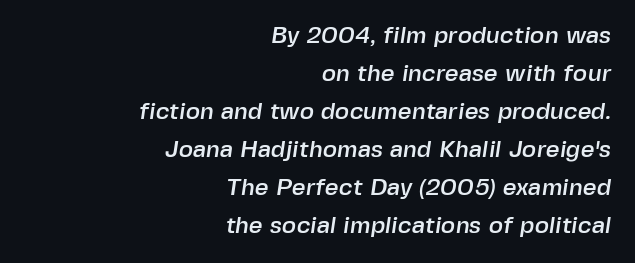
The image shows 24 px text type; set right-aligned, normal line spacing (1.58x), normal letter spacing, not underlined.
